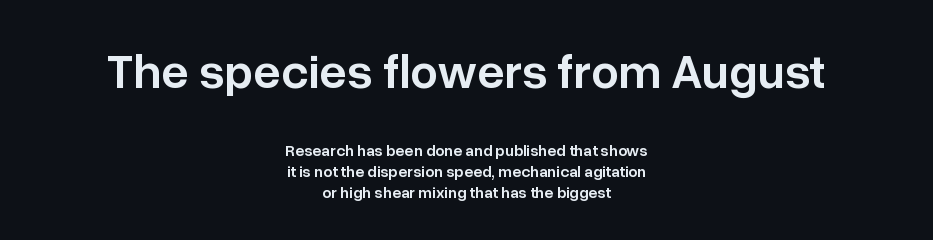
{"serif": "no", "italic": "no", "bold": "semi", "weight": "semibold", "width": "normal", "stroke_contrast": "low", "x_height": "medium", "monospaced": "no", "underline": "no", "align": "center", "line_spacing": "normal", "line_spacing_ratio": 1.31, "letter_spacing": "normal", "letter_spacing_em": 0.0, "larger_block": "first", "size_ratio": 3.06, "glyph_px": 49}
